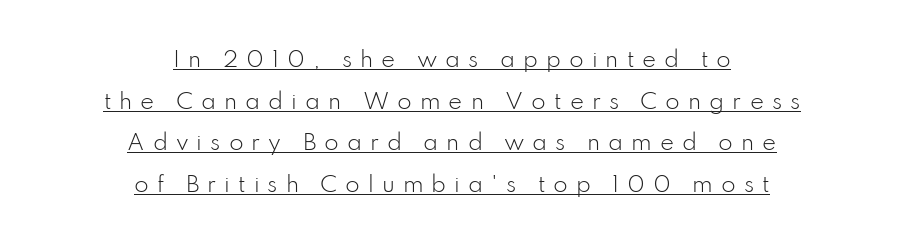
The image shows 21 px text type, upright; set centered, loose line spacing (1.98x), unusually wide letter spacing (+0.38 em), underlined.
